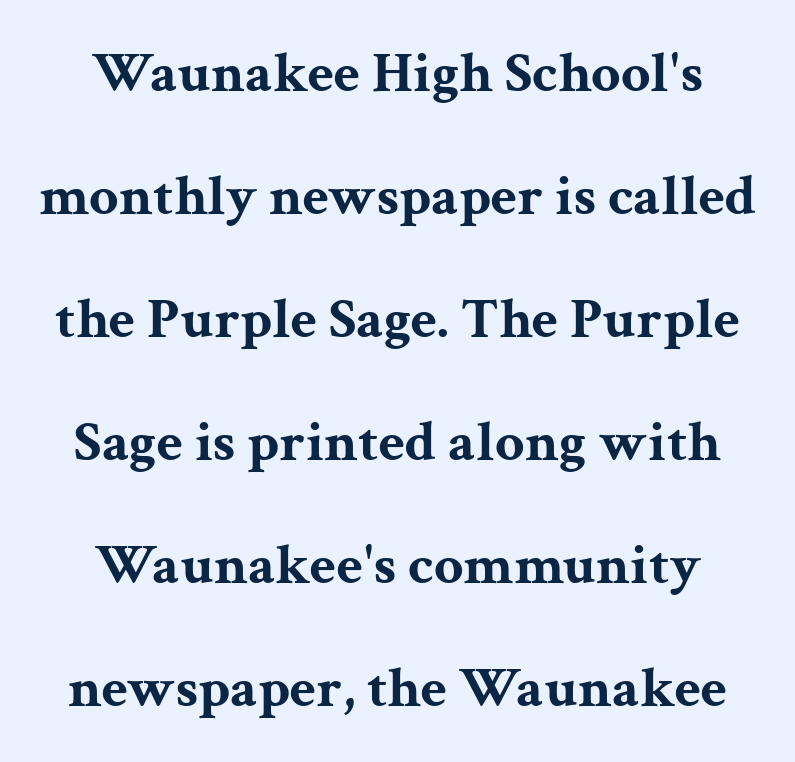
Q: Is the text bold? A: Yes.
Q: Is the text italic (slanted)? A: No, it is upright.
Q: Is the typeface a serif or a sans-serif typeface? A: Serif.
Q: Is the text underlined? A: No.
Q: How is the paragraph aligned? A: Centered.
Q: Is the spacing between letters normal or unusually wide? A: Normal.
Q: Is the spacing between lines tight, normal or loose? A: Loose.
Q: Width (condensed, normal, or wide)? A: Wide.
Q: Stroke contrast? A: Medium.
Q: x-height? A: Medium.
Q: Monospaced? A: No.
